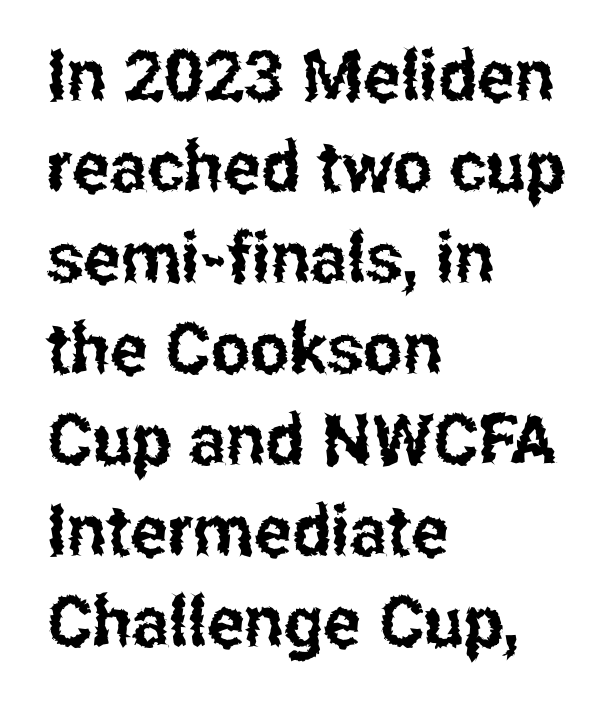
The image shows 70 px condensed sans-serif type, upright; set left-aligned, normal line spacing (1.3x), normal letter spacing, not underlined; low stroke contrast and a medium x-height.
